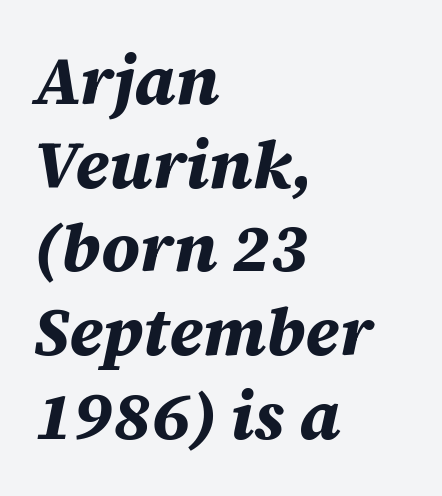
The image shows 67 px bold type, italic (leaning right); set left-aligned, normal line spacing (1.25x), normal letter spacing, not underlined; medium stroke contrast and a large x-height.
